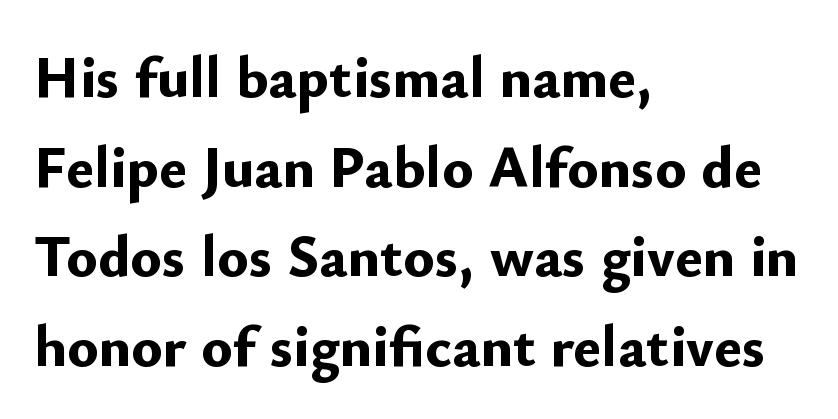
Q: Is the text bold? A: Yes.
Q: Is the text italic (slanted)? A: No, it is upright.
Q: Is the typeface a serif or a sans-serif typeface? A: Sans-serif.
Q: Is the text underlined? A: No.
Q: How is the paragraph aligned? A: Left-aligned.
Q: Is the spacing between letters normal or unusually wide? A: Normal.
Q: Is the spacing between lines tight, normal or loose? A: Normal.
Q: Width (condensed, normal, or wide)? A: Normal.
Q: Stroke contrast? A: Low.
Q: x-height? A: Small.
Q: Monospaced? A: No.
